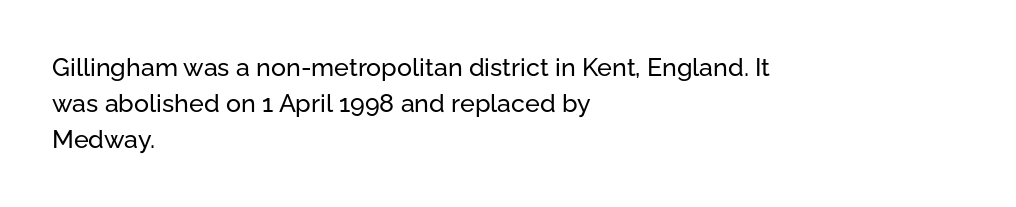
{"italic": "no", "underline": "no", "align": "left", "line_spacing": "normal", "line_spacing_ratio": 1.45, "letter_spacing": "normal", "letter_spacing_em": 0.0, "glyph_px": 25}
